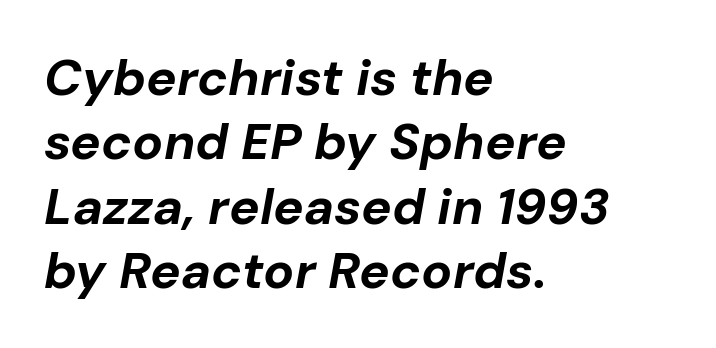
Look at the stroke-to-counter ratio: heavy, a bold. Every character sits at an angle, as italics do. Just letters on the line, the space beneath them empty. The face used here is proportionally spaced, like ordinary book or web type. Between one letter and the next there's only the usual sliver of space. Summary of vertical rhythm: regular, with standard interline spacing.
